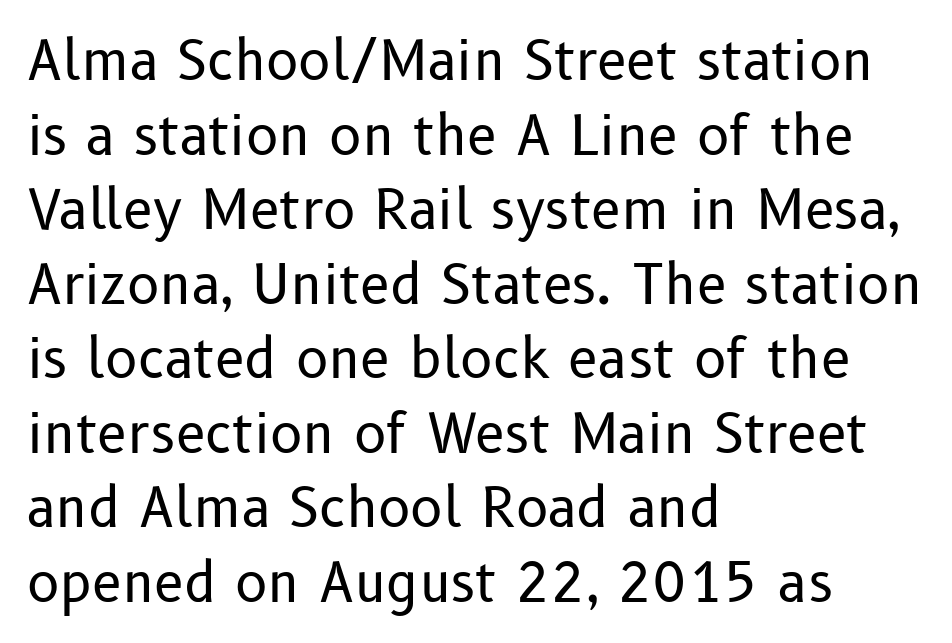
The image shows 54 px regular-weight sans-serif type, upright; set left-aligned, normal line spacing (1.38x), normal letter spacing, not underlined; low stroke contrast and a medium x-height.
